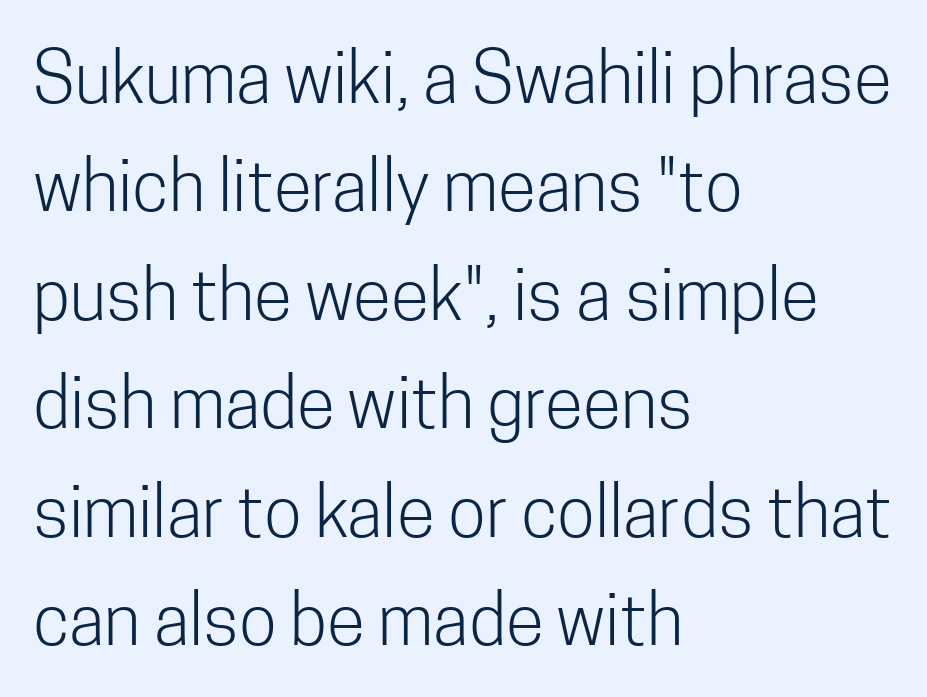
{"serif": "no", "italic": "no", "bold": "no", "weight": "light", "width": "condensed", "stroke_contrast": "low", "x_height": "medium", "monospaced": "no", "underline": "no", "align": "left", "line_spacing": "normal", "line_spacing_ratio": 1.55, "letter_spacing": "normal", "letter_spacing_em": 0.0, "glyph_px": 70}
